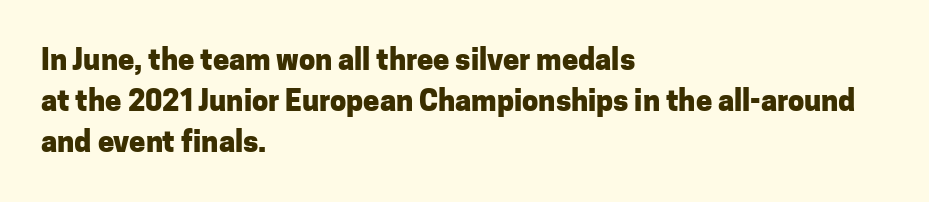
The image shows 29 px heavy sans-serif type, upright; set left-aligned, normal line spacing (1.42x), normal letter spacing, not underlined; low stroke contrast and a medium x-height.
